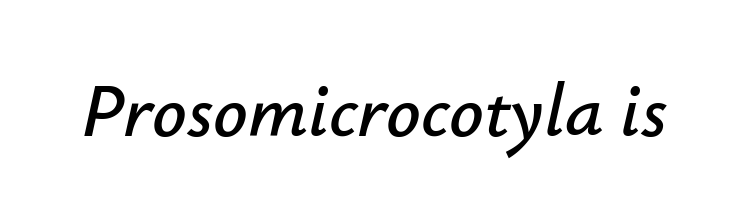
{"italic": "yes", "lean": "right", "slant_degrees": 12, "width": "normal", "stroke_contrast": "low", "x_height": "small", "monospaced": "no", "underline": "no", "letter_spacing": "normal", "letter_spacing_em": 0.0, "glyph_px": 76}
